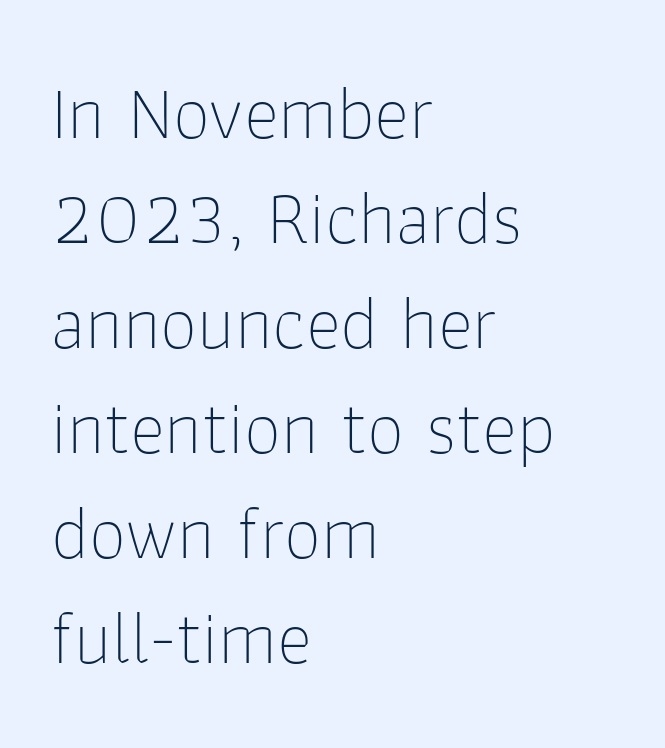
{"serif": "no", "italic": "no", "bold": "no", "weight": "thin", "width": "normal", "stroke_contrast": "low", "x_height": "medium", "monospaced": "no", "underline": "no", "align": "left", "line_spacing": "normal", "line_spacing_ratio": 1.4, "letter_spacing": "normal", "letter_spacing_em": 0.0, "glyph_px": 75}
